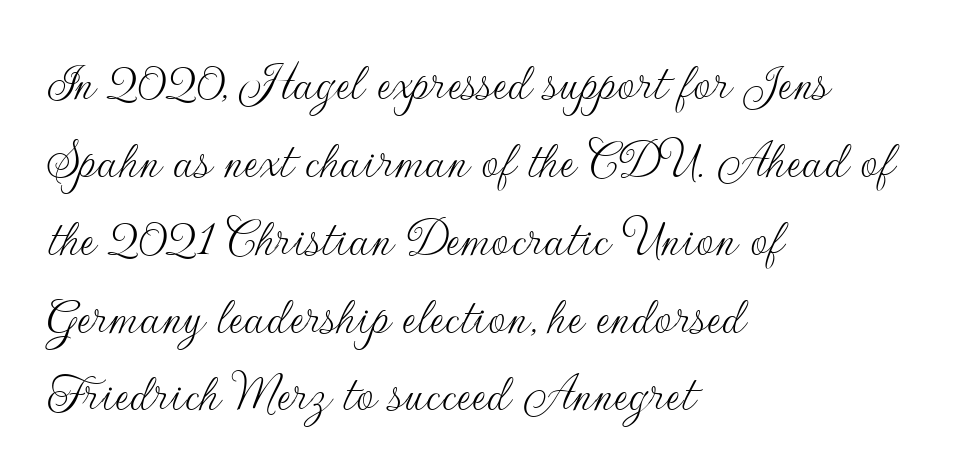
The image shows 56 px thin sans-serif type; set left-aligned, normal line spacing (1.39x), normal letter spacing, not underlined; low stroke contrast and a small x-height.
